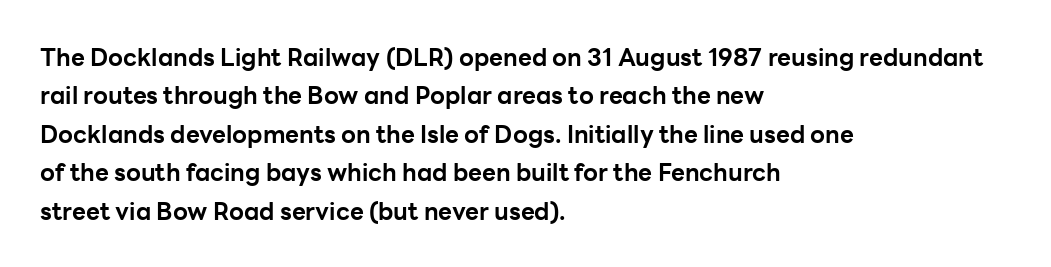
Check the space under the baseline: it is left empty. A classic flush-left, rag-right setting is used for this passage. These lines sit exactly where default settings would place them. Students, note that the glyphs here touch the page at normal intervals. The type sits square on the baseline with zero lean.
